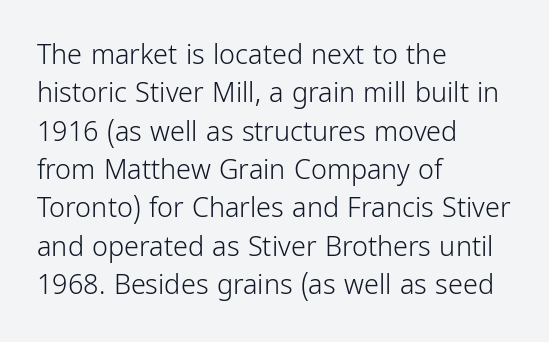
Every row of glyphs begins at an identical x-position on the left. A roman cut, with each character standing at attention. Does the leading feel generous? No, just average. The tracking reads as untouched default to a designer's eye.
